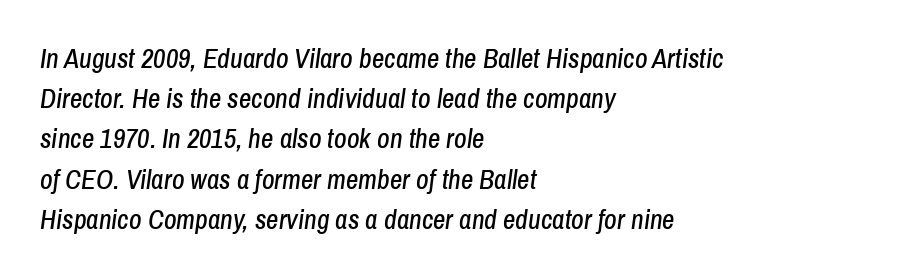
The image shows 27 px text type, italic (leaning right); set left-aligned, normal line spacing (1.49x), normal letter spacing, not underlined.
